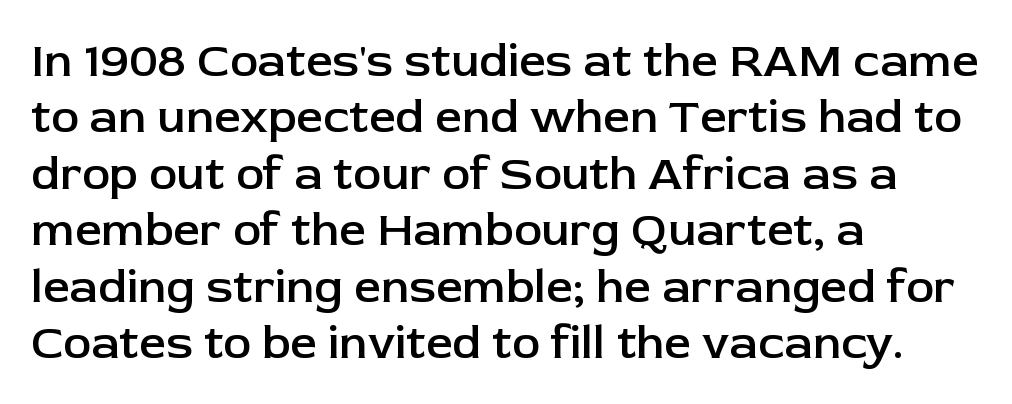
Q: Is the text bold? A: Semi-bold.
Q: Is the text italic (slanted)? A: No, it is upright.
Q: Is the typeface a serif or a sans-serif typeface? A: Sans-serif.
Q: Is the text underlined? A: No.
Q: How is the paragraph aligned? A: Left-aligned.
Q: Is the spacing between letters normal or unusually wide? A: Normal.
Q: Width (condensed, normal, or wide)? A: Normal.
Q: Stroke contrast? A: Low.
Q: x-height? A: Medium.
Q: Monospaced? A: No.
